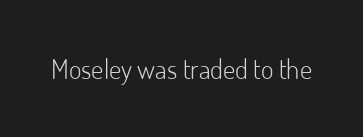
{"italic": "no", "bold": "no", "underline": "no", "letter_spacing": "normal", "letter_spacing_em": 0.0, "glyph_px": 27}
